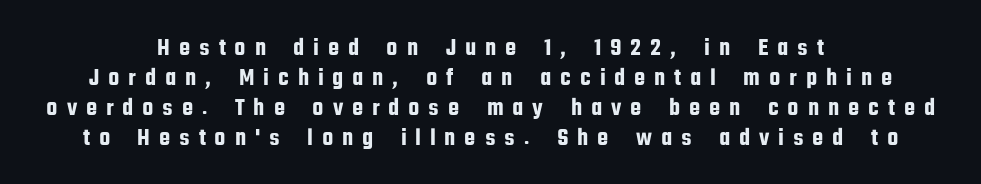
Q: Is the text italic (slanted)? A: No, it is upright.
Q: Is the text underlined? A: No.
Q: How is the paragraph aligned? A: Centered.
Q: Is the spacing between letters normal or unusually wide? A: Unusually wide.
